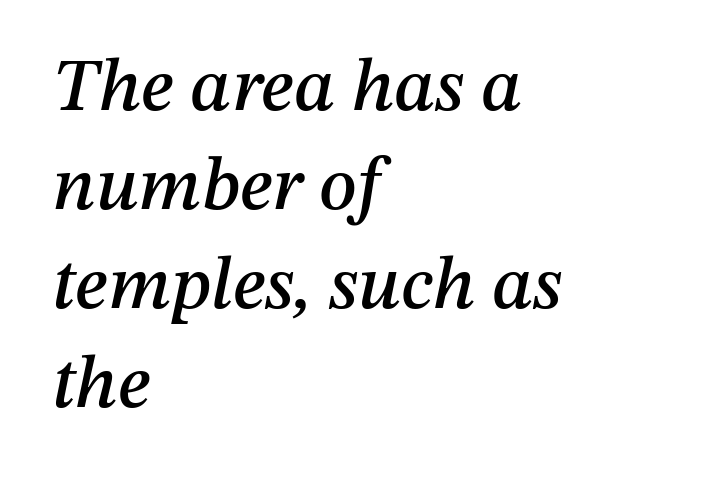
The image shows 75 px text type, italic (leaning right); set left-aligned, normal line spacing (1.32x), normal letter spacing, not underlined; medium stroke contrast and a medium x-height.
